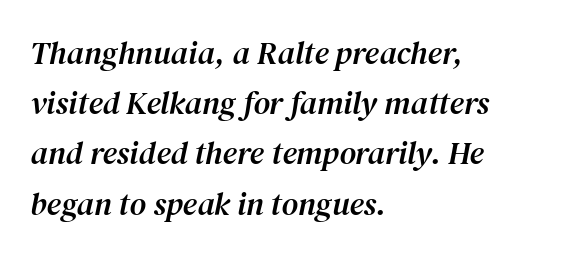
{"serif": "yes", "italic": "yes", "lean": "right", "slant_degrees": 12, "width": "normal", "stroke_contrast": "medium", "x_height": "medium", "monospaced": "no", "underline": "no", "align": "left", "line_spacing": "normal", "line_spacing_ratio": 1.57, "letter_spacing": "normal", "letter_spacing_em": 0.0, "glyph_px": 32}
